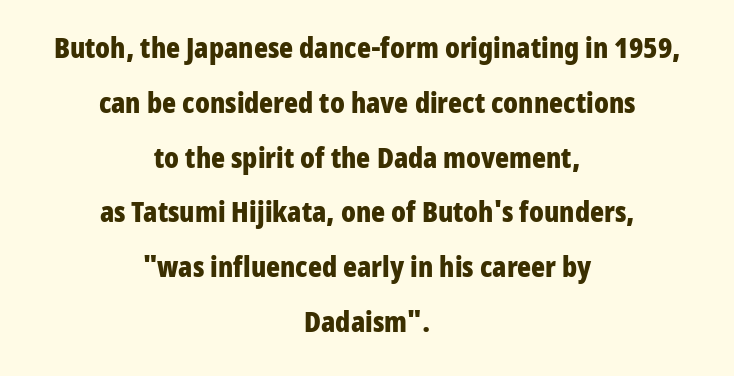
{"serif": "no", "italic": "no", "bold": "yes", "weight": "bold", "width": "condensed", "stroke_contrast": "low", "x_height": "medium", "monospaced": "no", "underline": "no", "align": "center", "line_spacing_ratio": 1.89, "letter_spacing": "normal", "letter_spacing_em": 0.0, "glyph_px": 29}
